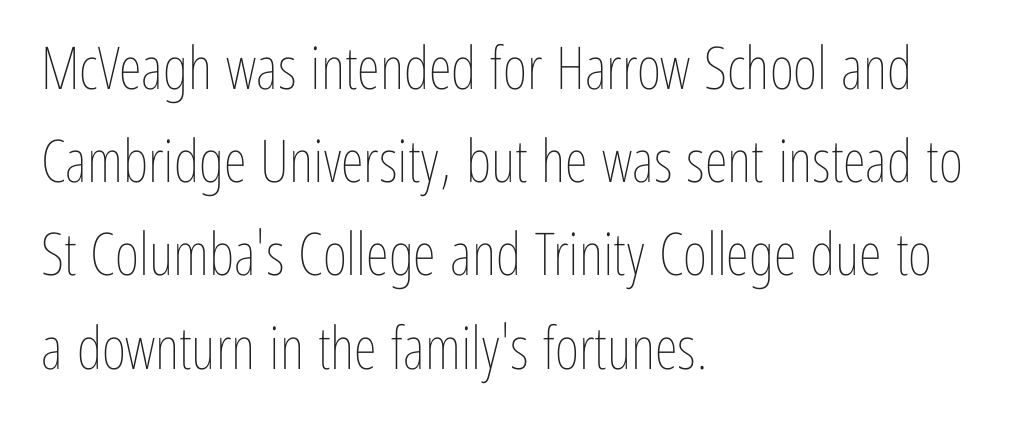
Baseline-to-baseline distance is the conventional proportion of letter height. Stroke thickness stays within the range of a standard reading face or lighter. Nobody touched the tracking dial on this one. Ascenders rise straight up at ninety degrees. The compositor pushed each line to the left boundary.
